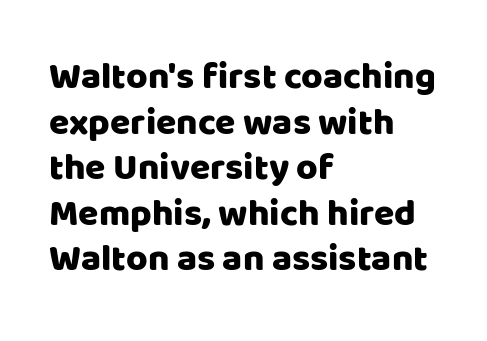
Characters follow at the spacing the type designer built in. The passage is arranged the way most books set body copy — flush left. The font family rendered here belongs to the sans-serif group. These lines are rendered in a variable-pitch font.
